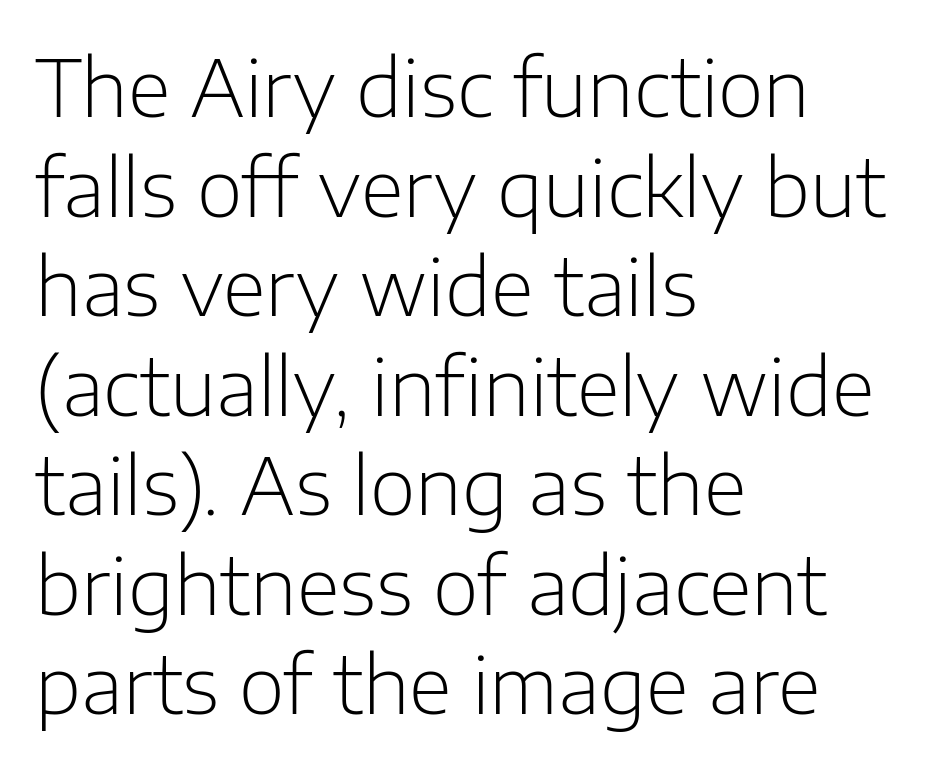
The image shows 79 px light sans-serif type, upright; set left-aligned, normal line spacing (1.26x), normal letter spacing, not underlined; low stroke contrast and a medium x-height.
